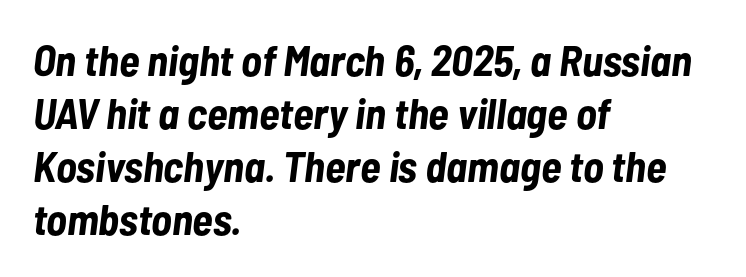
Caption: bold face, heavy strokes. Slanted lettering throughout. Anything drawn beneath the words? Only blank space. These lines are rendered in a variable-pitch font. Inter-character spacing is left at the font's built-in metrics.
